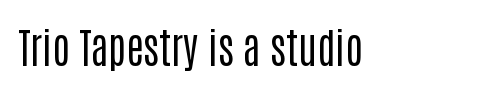
The image shows 41 px regular-weight, condensed sans-serif type, upright; set normal letter spacing, not underlined; low stroke contrast and a large x-height.
